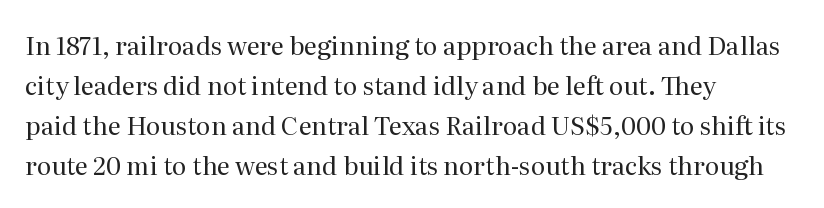
The area under the type is left untouched. A typesetter would mark this as roman, not italic. What's the leading like? Ordinary, nothing unusual. A typesetter would call this zero additional tracking. Which margin do the lines hug? The left one — the right edge is uneven. The cut favours lightness, reaching ordinary text weight at its darkest.
